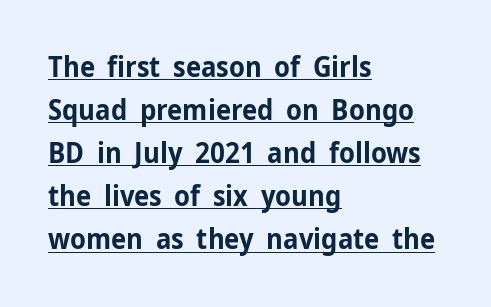
{"serif": "no", "italic": "no", "bold": "yes", "weight": "bold", "width": "normal", "stroke_contrast": "low", "x_height": "medium", "monospaced": "no", "underline": "yes", "align": "left", "line_spacing": "normal", "line_spacing_ratio": 1.54, "letter_spacing": "normal", "letter_spacing_em": 0.0, "glyph_px": 28}
